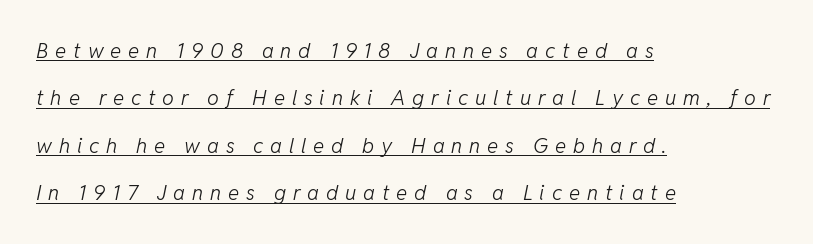
{"italic": "yes", "lean": "right", "slant_degrees": 11, "bold": "no", "underline": "yes", "align": "left", "line_spacing": "loose", "line_spacing_ratio": 2.26, "letter_spacing": "wide", "letter_spacing_em": 0.33, "glyph_px": 21}
